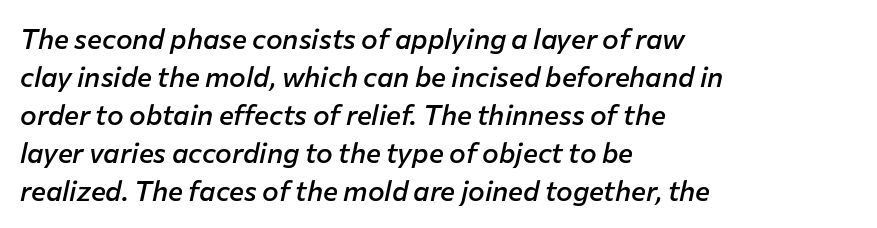
The image shows 28 px semibold type, italic (leaning right); set left-aligned, normal line spacing (1.36x), normal letter spacing, not underlined; low stroke contrast and a medium x-height.
